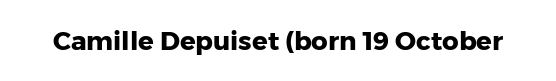
Q: Is the text bold? A: Yes.
Q: Is the text italic (slanted)? A: No, it is upright.
Q: Is the text underlined? A: No.
Q: Is the spacing between letters normal or unusually wide? A: Normal.
